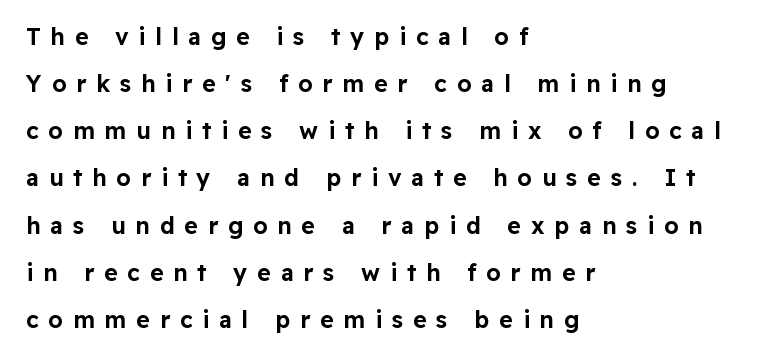
Q: Is the text italic (slanted)? A: No, it is upright.
Q: Is the text underlined? A: No.
Q: How is the paragraph aligned? A: Left-aligned.
Q: Is the spacing between letters normal or unusually wide? A: Unusually wide.
Q: Is the spacing between lines tight, normal or loose? A: Loose.
